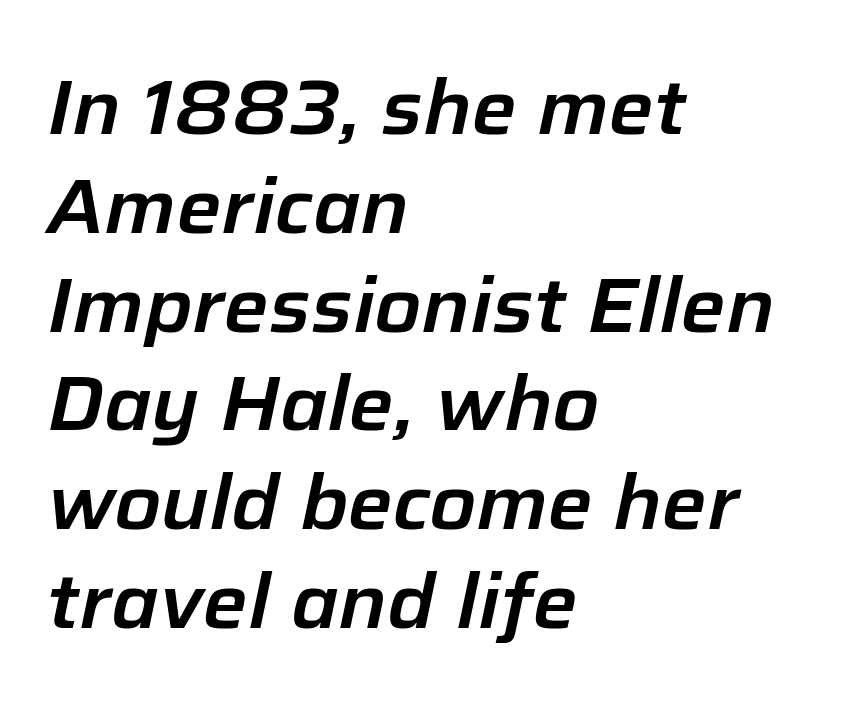
The image shows 76 px text type, italic (leaning right); set left-aligned, normal line spacing (1.3x), normal letter spacing, not underlined; low stroke contrast and a medium x-height.
